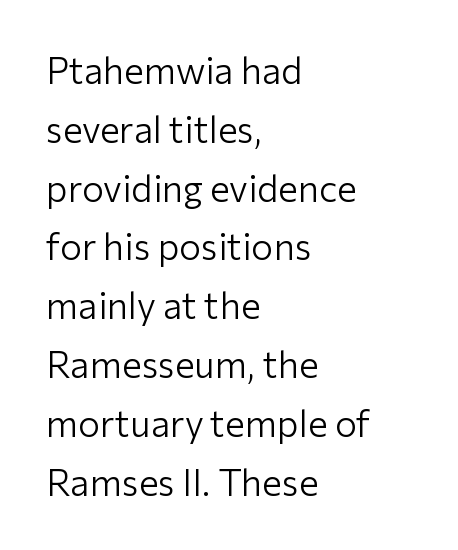
The image shows 37 px light sans-serif type, upright; set left-aligned, normal line spacing (1.59x), normal letter spacing, not underlined; low stroke contrast and a medium x-height.
